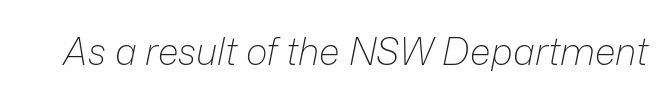
Q: Is the text bold? A: No.
Q: Is the text italic (slanted)? A: Yes, it leans right by about 12 degrees.
Q: Is the text underlined? A: No.
Q: Is the spacing between letters normal or unusually wide? A: Normal.
Q: Width (condensed, normal, or wide)? A: Normal.
Q: Stroke contrast? A: Low.
Q: x-height? A: Medium.
Q: Monospaced? A: No.
